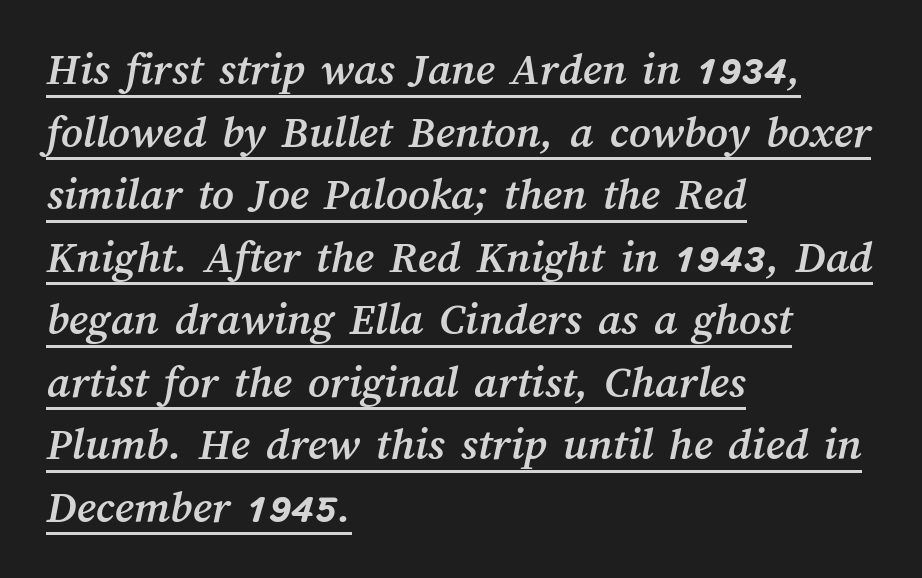
The image shows 47 px text type; set left-aligned, normal line spacing (1.33x), normal letter spacing, underlined; medium stroke contrast and a medium x-height.
